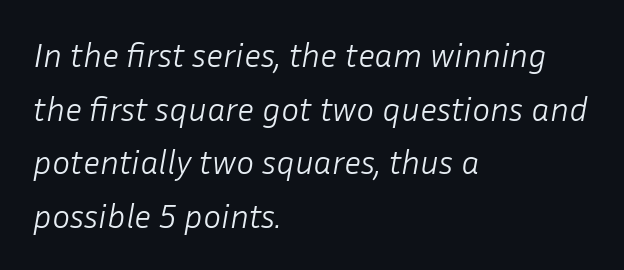
The image shows 34 px light type, italic (leaning right); set left-aligned, normal line spacing (1.58x), normal letter spacing, not underlined; low stroke contrast and a medium x-height.
